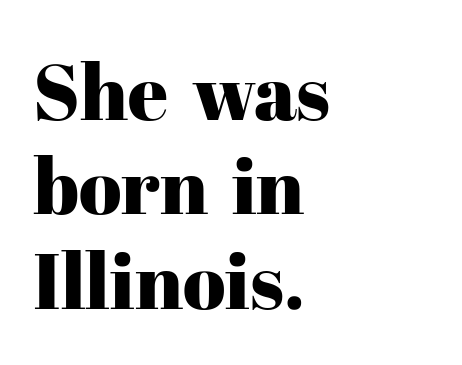
The image shows 78 px serif type, upright; set left-aligned, line spacing 1.21x, normal letter spacing, not underlined; high stroke contrast and a medium x-height.
